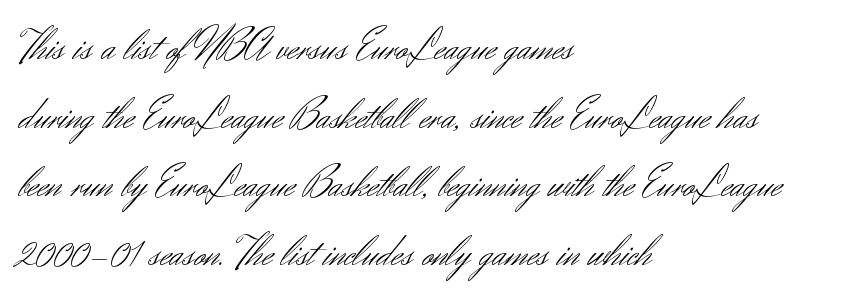
Q: Is the text bold? A: No.
Q: Is the text italic (slanted)? A: Yes.
Q: Is the typeface a serif or a sans-serif typeface? A: Sans-serif.
Q: Is the text underlined? A: No.
Q: How is the paragraph aligned? A: Left-aligned.
Q: Is the spacing between letters normal or unusually wide? A: Normal.
Q: Is the spacing between lines tight, normal or loose? A: Normal.
Q: Width (condensed, normal, or wide)? A: Normal.
Q: Stroke contrast? A: Medium.
Q: x-height? A: Small.
Q: Monospaced? A: No.
